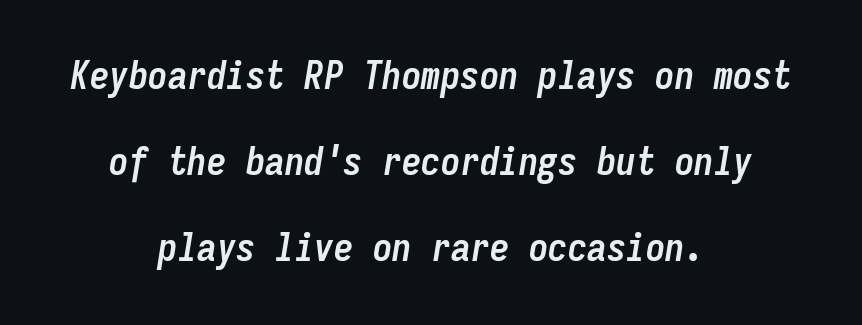
The image shows 39 px semibold, condensed type, italic (leaning right), monospaced; set centered, loose line spacing (2.21x), normal letter spacing, not underlined; low stroke contrast and a medium x-height.
